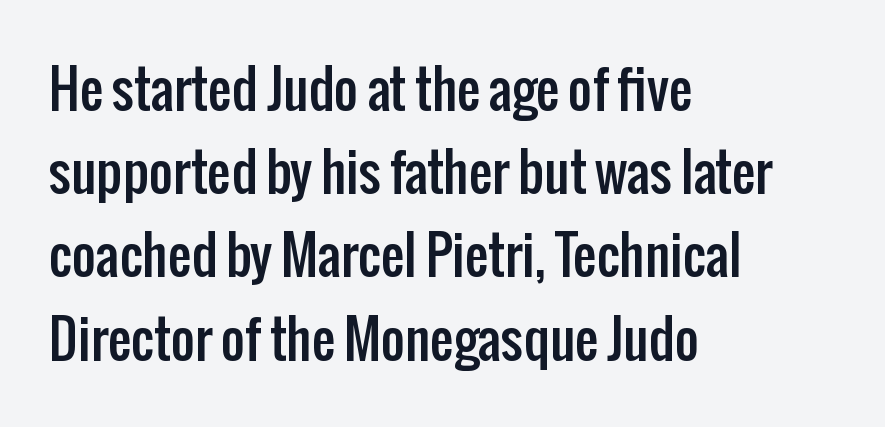
Q: Is the text italic (slanted)? A: No, it is upright.
Q: Is the typeface a serif or a sans-serif typeface? A: Sans-serif.
Q: Is the text underlined? A: No.
Q: How is the paragraph aligned? A: Left-aligned.
Q: Is the spacing between letters normal or unusually wide? A: Normal.
Q: Is the spacing between lines tight, normal or loose? A: Normal.
Q: Width (condensed, normal, or wide)? A: Condensed.
Q: Stroke contrast? A: Low.
Q: x-height? A: Medium.
Q: Monospaced? A: No.
